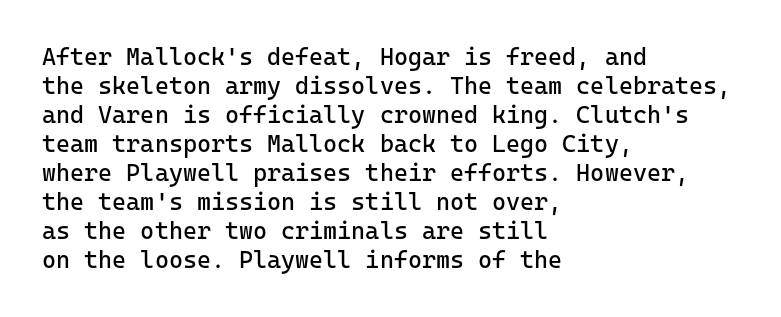
The image shows 24 px text type, upright; set left-aligned, line spacing 1.21x, normal letter spacing, not underlined.
